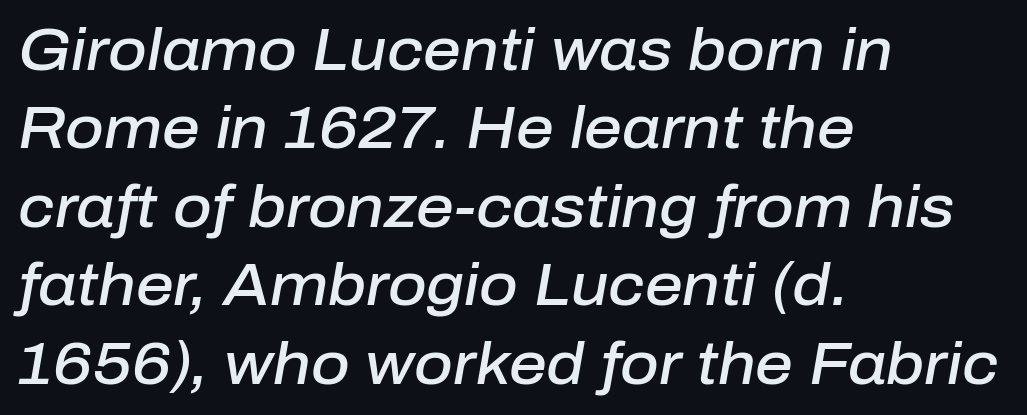
Q: Is the text bold? A: Semi-bold.
Q: Is the text italic (slanted)? A: Yes, it leans right by about 10 degrees.
Q: Is the text underlined? A: No.
Q: How is the paragraph aligned? A: Left-aligned.
Q: Is the spacing between letters normal or unusually wide? A: Normal.
Q: Is the spacing between lines tight, normal or loose? A: Normal.
Q: Width (condensed, normal, or wide)? A: Normal.
Q: Stroke contrast? A: Low.
Q: x-height? A: Medium.
Q: Monospaced? A: No.
